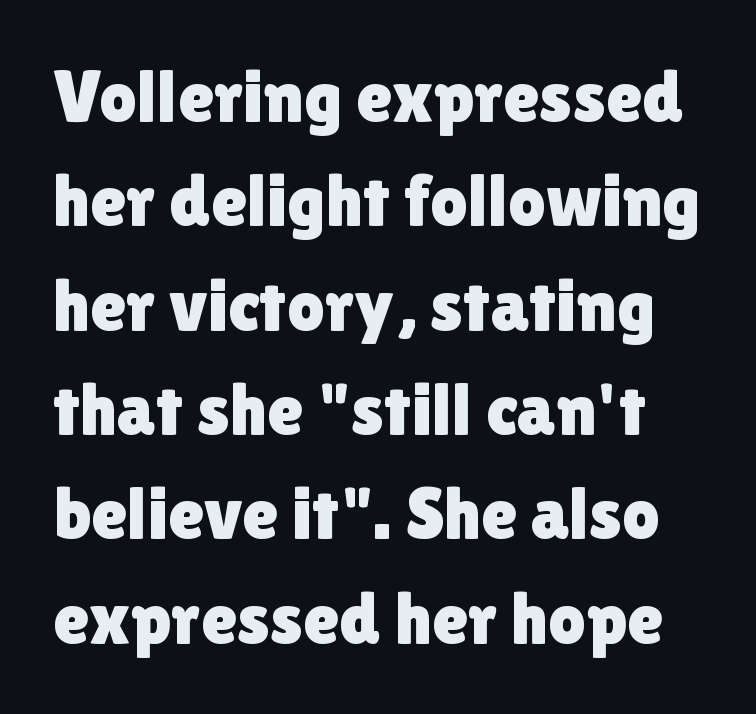
No extra tracking has been applied to these lines. Serifs: no, the terminals of the letterforms are clean. The type sits square on the baseline with zero lean. In terms of leading, this rendering sits right in the middle. The passage shown is typed in a proportional face where columns would drift.
